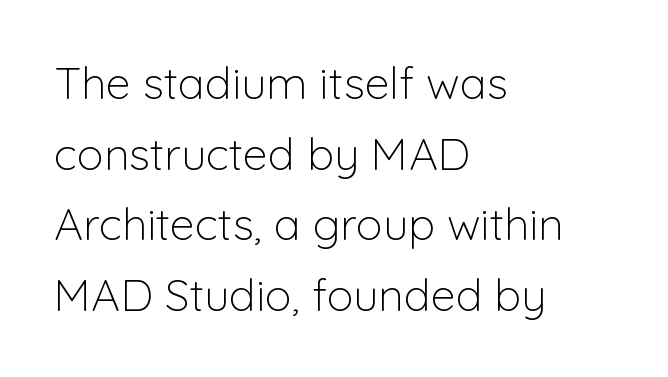
Q: Is the text bold? A: No.
Q: Is the text italic (slanted)? A: No, it is upright.
Q: Is the typeface a serif or a sans-serif typeface? A: Sans-serif.
Q: Is the text underlined? A: No.
Q: How is the paragraph aligned? A: Left-aligned.
Q: Is the spacing between letters normal or unusually wide? A: Normal.
Q: Is the spacing between lines tight, normal or loose? A: Normal.
Q: Width (condensed, normal, or wide)? A: Normal.
Q: Stroke contrast? A: Low.
Q: x-height? A: Medium.
Q: Monospaced? A: No.
